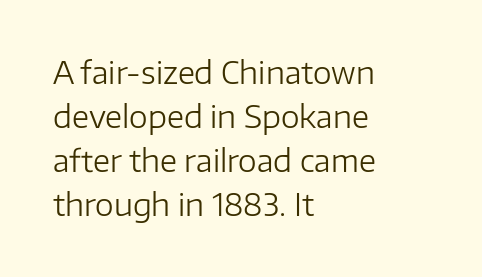
The image shows 30 px regular-weight sans-serif type, upright; set left-aligned, normal line spacing (1.47x), normal letter spacing, not underlined; low stroke contrast and a medium x-height.
